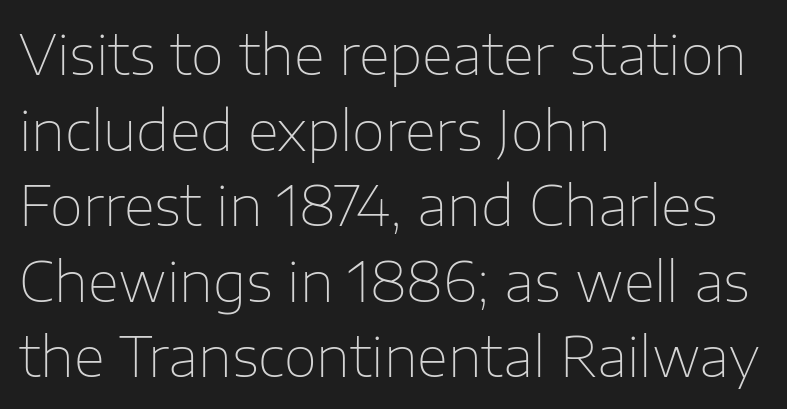
Regarding serifs, this sample does without them. The lines sit at an ordinary, default distance from one another. These lines stack with their left ends in a neat column. Character widths vary here, with narrow letters taking less room than wide ones. The face looks like a standard text weight, possibly lighter. Decoration check: the copy has no underline.
